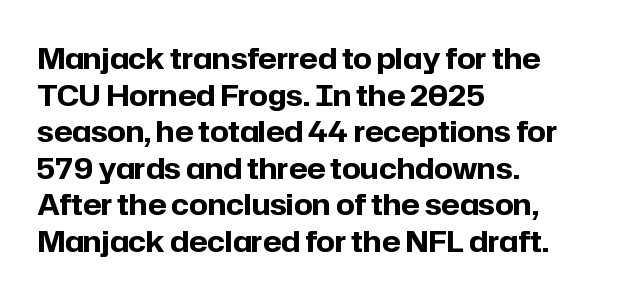
{"serif": "no", "italic": "no", "bold": "yes", "weight": "bold", "width": "normal", "stroke_contrast": "low", "x_height": "medium", "monospaced": "no", "underline": "no", "align": "left", "line_spacing": "normal", "line_spacing_ratio": 1.26, "letter_spacing": "normal", "letter_spacing_em": 0.0, "glyph_px": 29}
